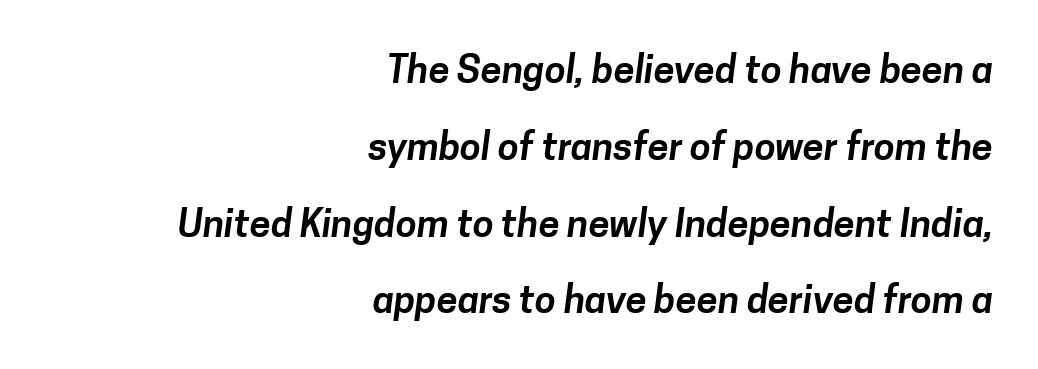
The image shows 38 px sans-serif type; set right-aligned, loose line spacing (2.02x), normal letter spacing, not underlined; low stroke contrast and a medium x-height.
